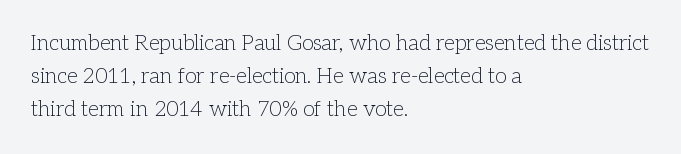
Q: Is the text bold? A: No.
Q: Is the text italic (slanted)? A: No, it is upright.
Q: Is the text underlined? A: No.
Q: How is the paragraph aligned? A: Left-aligned.
Q: Is the spacing between letters normal or unusually wide? A: Normal.
Q: Is the spacing between lines tight, normal or loose? A: Normal.
